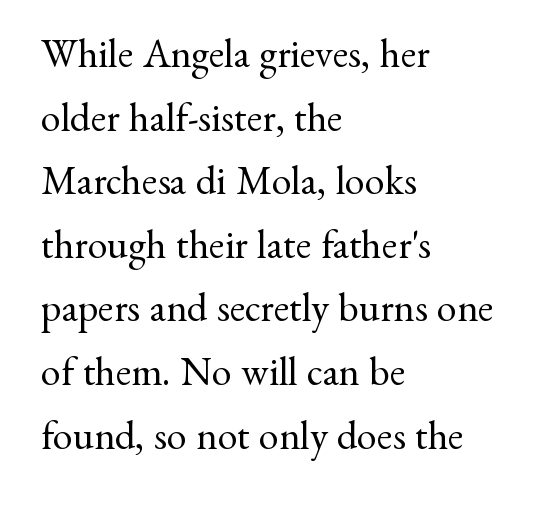
Type without underlining. The gaps between neighbouring characters are ordinary and unremarkable. Unlike italic type, these characters show no tilt at all. The characters are drawn with everyday or finer stroke widths. Think of a printed novel: that variable character pitch is what you see here.
